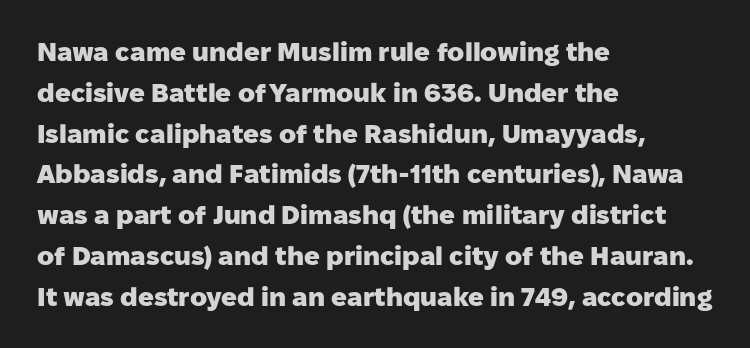
{"italic": "no", "bold": "yes", "underline": "no", "align": "left", "line_spacing": "normal", "line_spacing_ratio": 1.57, "letter_spacing": "normal", "letter_spacing_em": 0.0, "glyph_px": 26}
